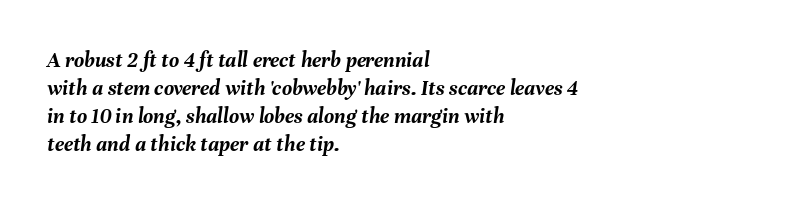
{"italic": "yes", "lean": "right", "slant_degrees": 8, "bold": "yes", "underline": "no", "align": "left", "line_spacing": "normal", "line_spacing_ratio": 1.28, "letter_spacing": "normal", "letter_spacing_em": 0.0, "glyph_px": 22}
